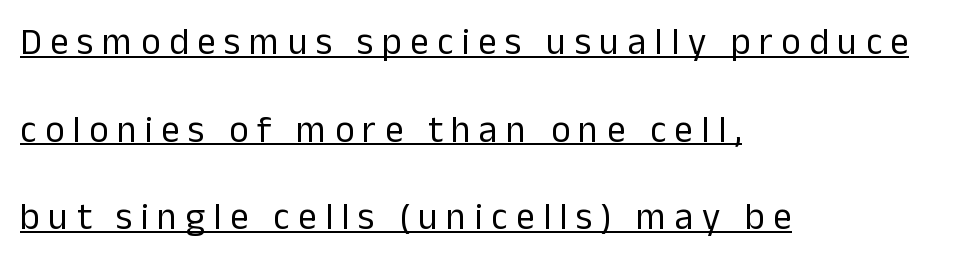
No letter is thick-stroked: the sample isn't bold. A typographer would call this underscored text. Think of a printed novel: that variable character pitch is what you see here. Look at the tracking — it's clearly loosened, letters drifting apart.
